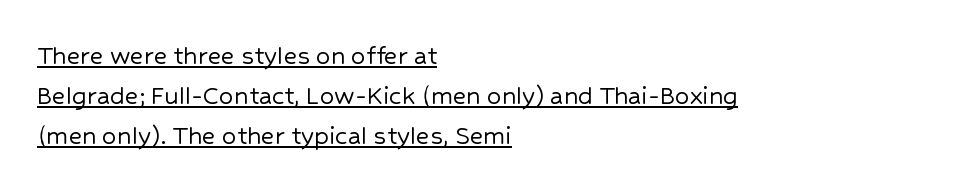
Q: Is the text italic (slanted)? A: No, it is upright.
Q: Is the typeface a serif or a sans-serif typeface? A: Sans-serif.
Q: Is the text underlined? A: Yes.
Q: How is the paragraph aligned? A: Left-aligned.
Q: Is the spacing between letters normal or unusually wide? A: Normal.
Q: Is the spacing between lines tight, normal or loose? A: Normal.
Q: Width (condensed, normal, or wide)? A: Normal.
Q: Stroke contrast? A: Low.
Q: x-height? A: Medium.
Q: Monospaced? A: No.
